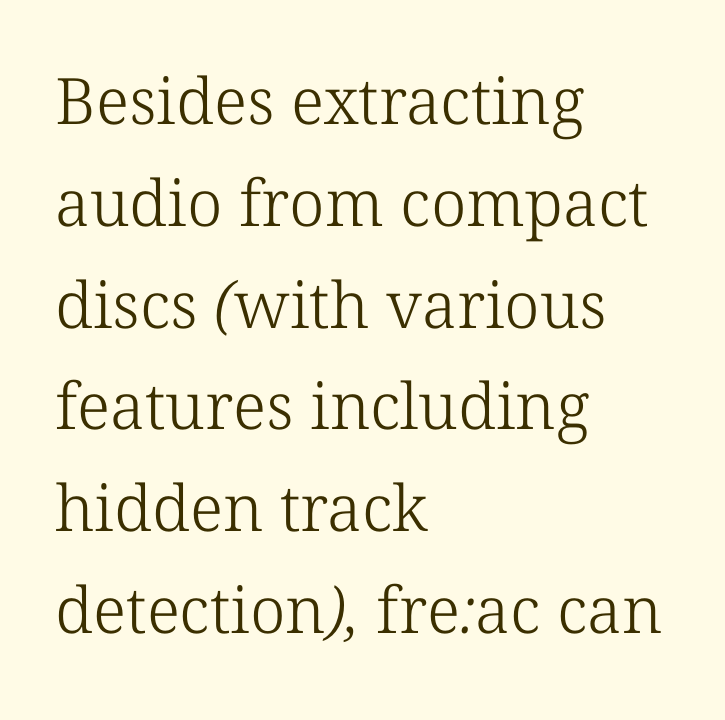
Spacing verdict: proportional, widths tailored to each character. Stems and bowls with no extra thickness — not bold. The space between consecutive lines is moderate. Default kerning and tracking; the words read as compact shapes. In terms of letterform style, serifs are clearly present. A clean baseline with only descenders dipping below it.
